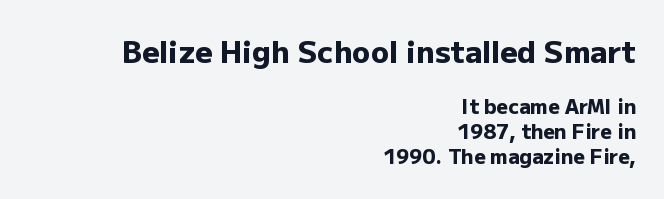
Q: Is the text bold? A: Yes.
Q: Is the text italic (slanted)? A: No, it is upright.
Q: Is the typeface a serif or a sans-serif typeface? A: Sans-serif.
Q: Is the text underlined? A: No.
Q: How is the paragraph aligned? A: Right-aligned.
Q: Is the spacing between letters normal or unusually wide? A: Normal.
Q: Is the spacing between lines tight, normal or loose? A: Normal.
Q: Which block of text is set in a larger size, the first (top) or the second (bottom)? A: The first (top) one.
Q: Width (condensed, normal, or wide)? A: Normal.
Q: Stroke contrast? A: Low.
Q: x-height? A: Medium.
Q: Monospaced? A: No.
